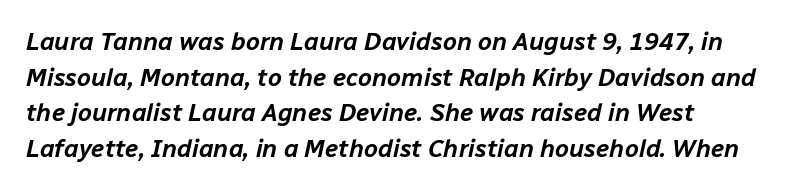
{"italic": "yes", "lean": "right", "slant_degrees": 12, "underline": "no", "align": "left", "line_spacing": "normal", "line_spacing_ratio": 1.43, "letter_spacing": "normal", "letter_spacing_em": 0.0, "glyph_px": 25}
